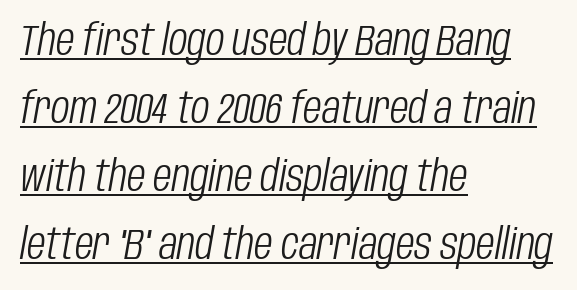
The image shows 43 px light, condensed type, italic (leaning right); set left-aligned, normal line spacing (1.58x), normal letter spacing, underlined; low stroke contrast and a large x-height.
